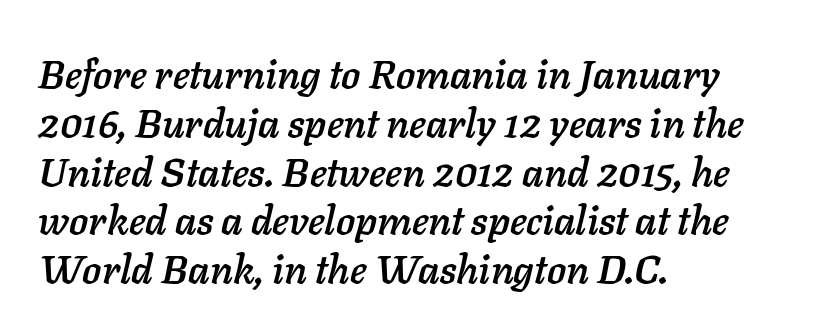
{"italic": "yes", "lean": "right", "slant_degrees": 11, "width": "normal", "stroke_contrast": "low", "x_height": "medium", "monospaced": "no", "underline": "no", "align": "left", "line_spacing_ratio": 1.22, "letter_spacing": "normal", "letter_spacing_em": 0.0, "glyph_px": 40}
